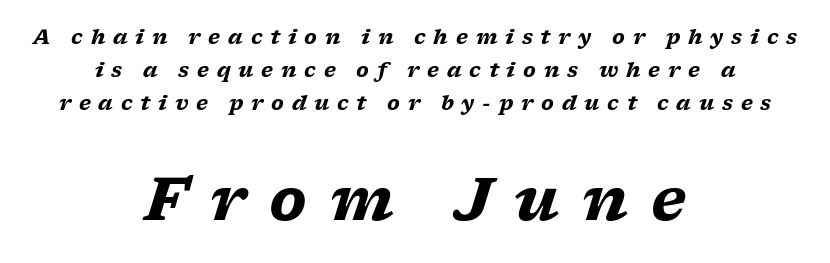
Q: Is the text bold? A: Yes.
Q: Is the text italic (slanted)? A: Yes, it leans right by about 17 degrees.
Q: Is the typeface a serif or a sans-serif typeface? A: Serif.
Q: Is the text underlined? A: No.
Q: How is the paragraph aligned? A: Centered.
Q: Is the spacing between letters normal or unusually wide? A: Unusually wide.
Q: Is the spacing between lines tight, normal or loose? A: Normal.
Q: Which block of text is set in a larger size, the first (top) or the second (bottom)? A: The second (bottom) one.
Q: Width (condensed, normal, or wide)? A: Wide.
Q: Stroke contrast? A: Low.
Q: x-height? A: Medium.
Q: Monospaced? A: No.
